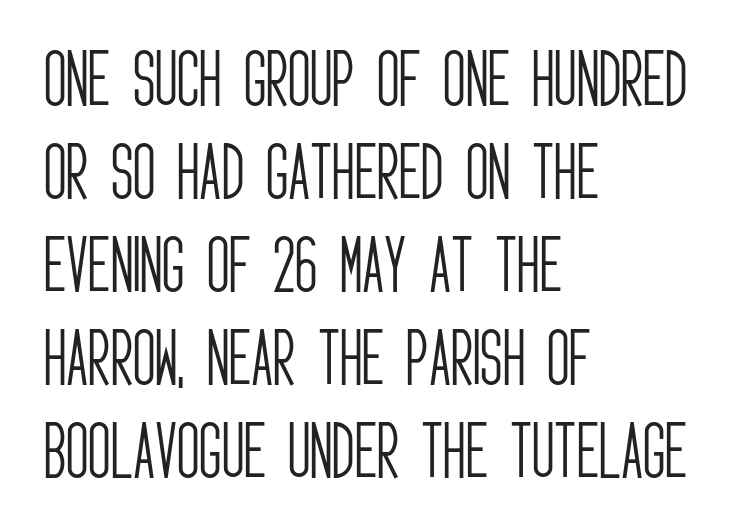
I'd call this a sans setting — the letters go barefoot. A typesetter would call this proportional, since set widths differ per character. Unlike italic type, these characters show no tilt at all. The font is comparable to plain body text, perhaps lighter.
